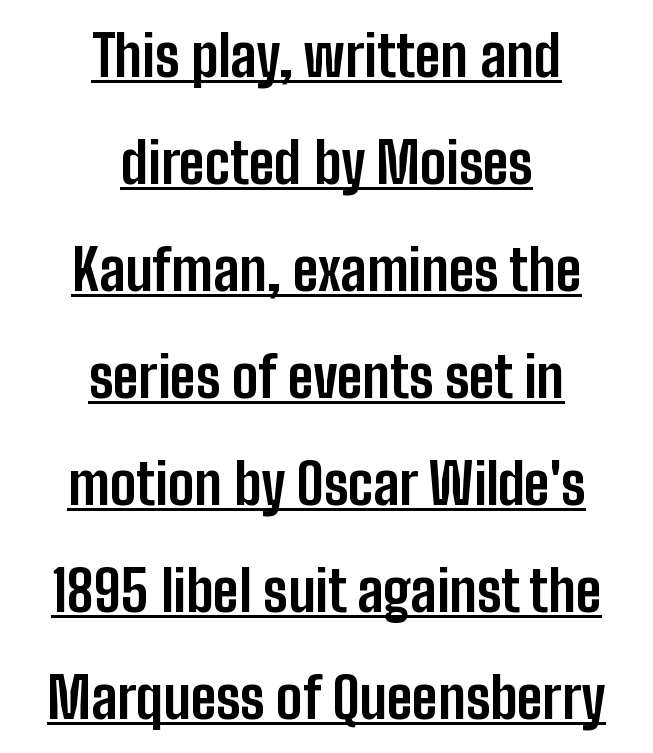
The image shows 56 px bold, condensed sans-serif type, upright; set centered, loose line spacing (1.91x), normal letter spacing, underlined; low stroke contrast and a medium x-height.
